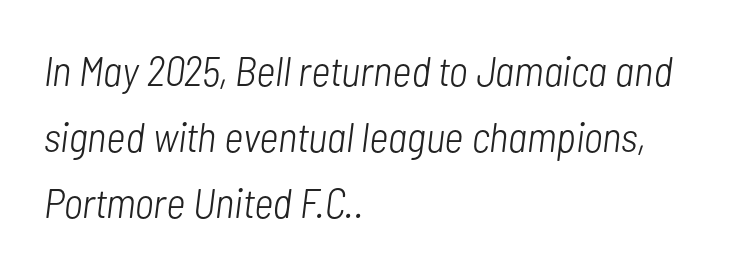
Q: Is the text bold? A: No.
Q: Is the text italic (slanted)? A: Yes, it leans right by about 7 degrees.
Q: Is the text underlined? A: No.
Q: How is the paragraph aligned? A: Left-aligned.
Q: Is the spacing between letters normal or unusually wide? A: Normal.
Q: Is the spacing between lines tight, normal or loose? A: Normal.
Q: Width (condensed, normal, or wide)? A: Condensed.
Q: Stroke contrast? A: Low.
Q: x-height? A: Medium.
Q: Monospaced? A: No.
